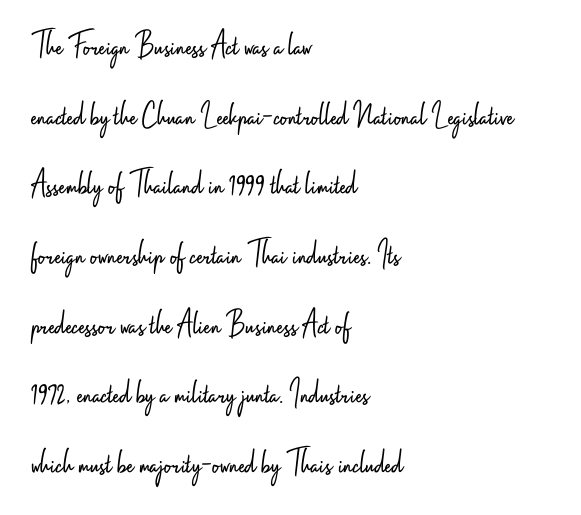
Glyph-to-glyph distance matches everyday printed text. Loosely led — the rows are spread out. Horizontal alignment here is leftward, the default for most running prose. Bold? No — there's no thickening of the strokes. The face used here is proportionally spaced, like ordinary book or web type.
